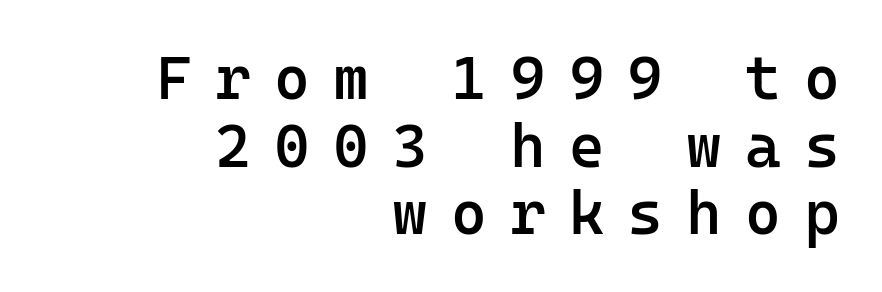
The image shows 61 px semibold sans-serif type, upright, monospaced; set right-aligned, tight line spacing (1.11x), unusually wide letter spacing (+0.38 em), not underlined; low stroke contrast and a medium x-height.
